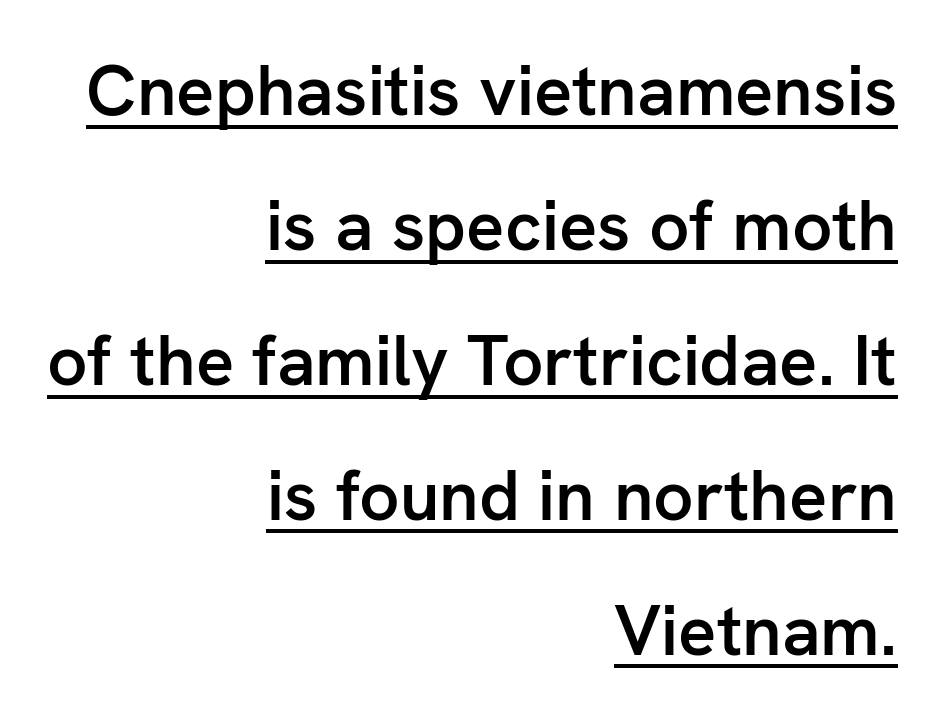
This sample uses plain, unmodified letter spacing. The glyphs are accompanied by a horizontal stroke just below them. Observe the absence of serifs on each vertical stroke in this sample. Leading is clearly above the norm, producing a sparse column. Line ends are locked; line starts wander. This sample has the flowing, uneven cadence of proportional lettering.
